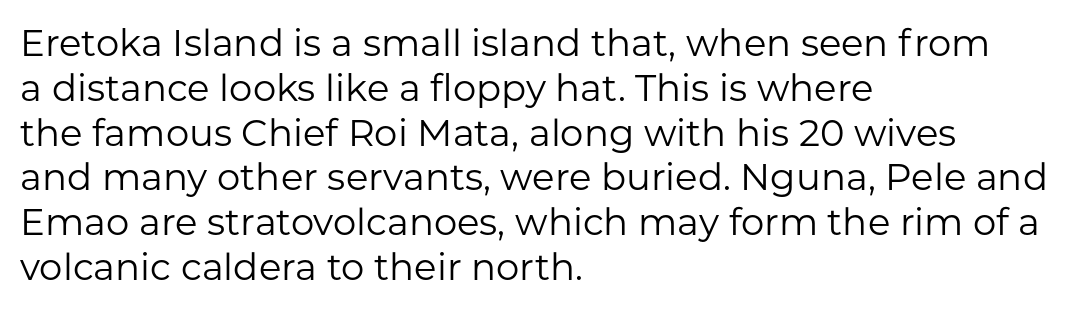
{"serif": "no", "italic": "no", "bold": "no", "weight": "regular", "width": "normal", "stroke_contrast": "low", "x_height": "medium", "monospaced": "no", "underline": "no", "align": "left", "line_spacing_ratio": 1.21, "letter_spacing": "normal", "letter_spacing_em": 0.0, "glyph_px": 37}
